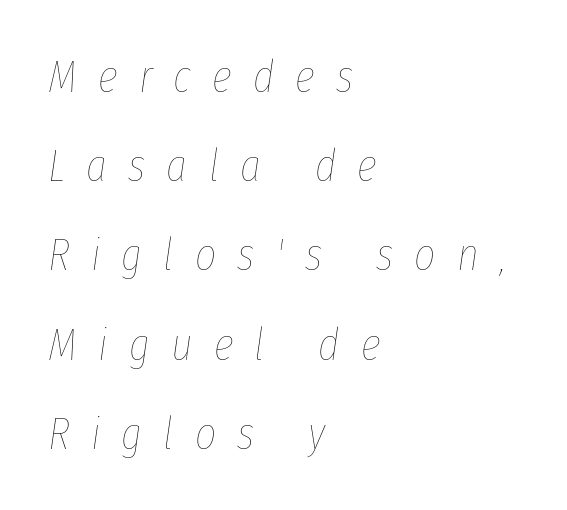
The image shows 46 px thin, condensed type, italic (leaning right); set left-aligned, loose line spacing (1.94x), unusually wide letter spacing (+0.46 em), not underlined; low stroke contrast and a medium x-height.
